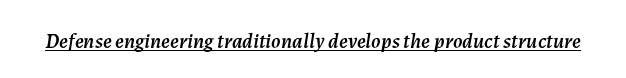
Q: Is the text italic (slanted)? A: Yes, it leans right by about 7 degrees.
Q: Is the text underlined? A: Yes.
Q: Is the spacing between letters normal or unusually wide? A: Normal.
